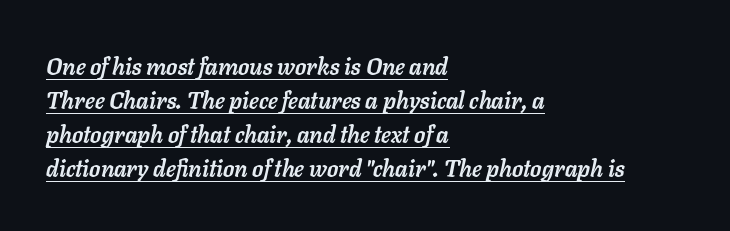
{"italic": "yes", "lean": "right", "slant_degrees": 11, "bold": "yes", "underline": "yes", "align": "left", "line_spacing": "normal", "line_spacing_ratio": 1.48, "letter_spacing": "normal", "letter_spacing_em": 0.0, "glyph_px": 23}
